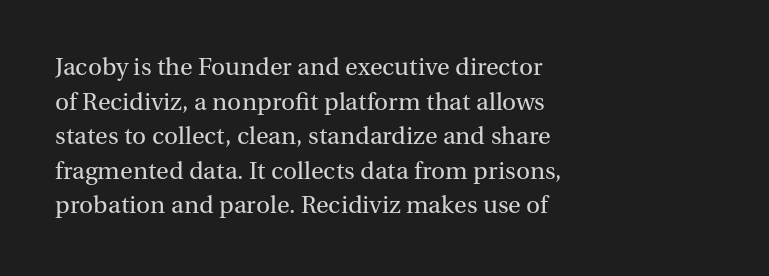
No chunkiness to these letters — they're not bold. A classic flush-left, rag-right setting is used for this passage. One glance says typical: line gaps are just what's usual. The letters sit at their default tracking, neither squeezed nor spread.
